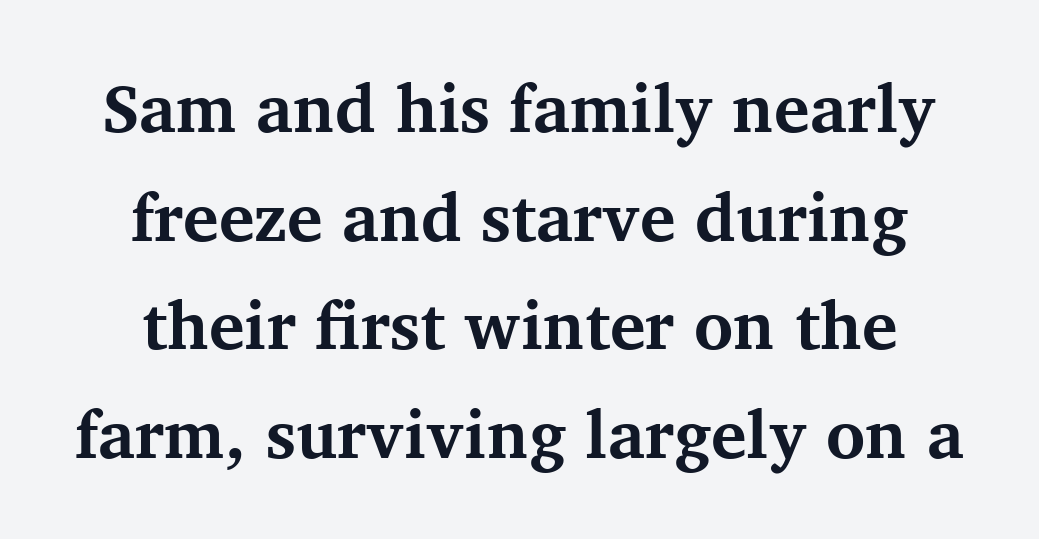
The rag falls on both sides of this text block equally. Set as a true bold cut, around the 700 mark. These lines were composed using upright roman letters. The strip under each line holds only bare page. The line texture is even and compact thanks to regular tracking.
